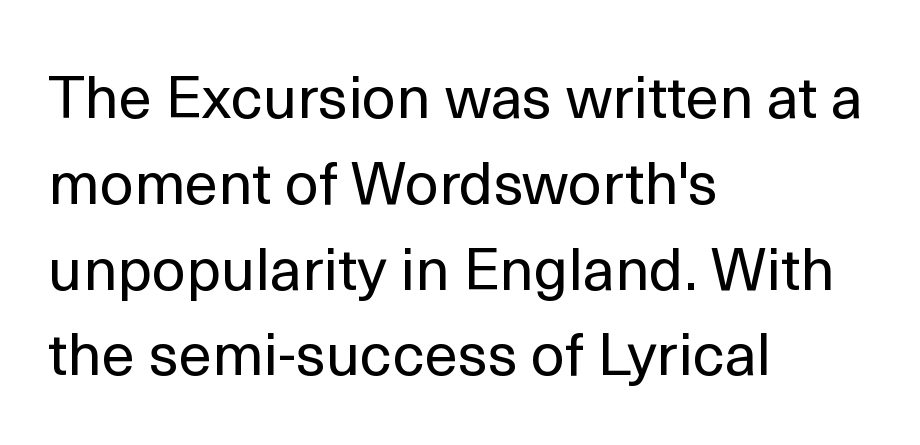
The rendering keeps characters at their native spacing. The strip under each line holds only bare page. Varying glyph widths throughout — classic text-font behaviour. Every character sits straight up, as roman type does.
